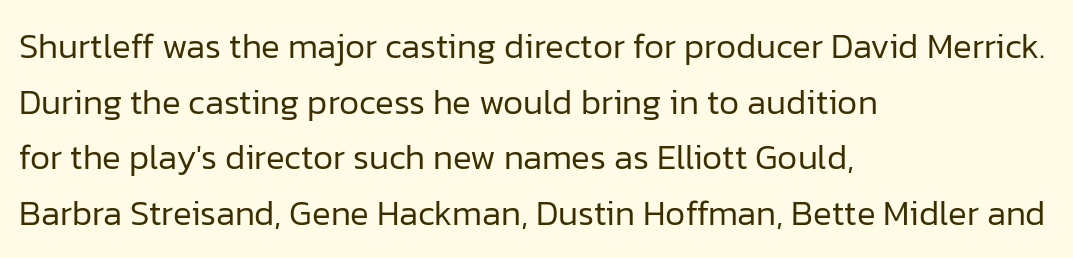
The image shows 35 px regular-weight sans-serif type, upright; set left-aligned, normal line spacing (1.59x), normal letter spacing, not underlined; low stroke contrast and a medium x-height.
